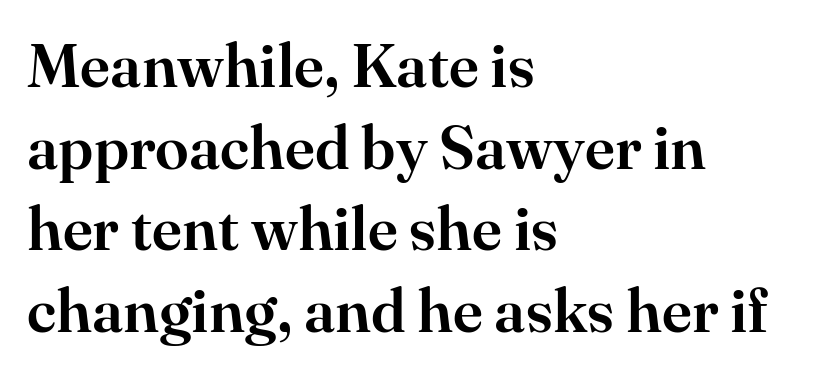
{"serif": "yes", "italic": "no", "width": "normal", "stroke_contrast": "high", "x_height": "small", "monospaced": "no", "underline": "no", "align": "left", "line_spacing": "normal", "line_spacing_ratio": 1.34, "letter_spacing": "normal", "letter_spacing_em": 0.0, "glyph_px": 61}
